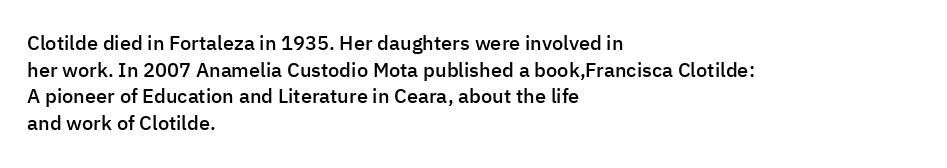
The specimen omits any rule beneath the text block's lines. Ordinary non-slanted type is in use. The tracking reads as untouched default to a designer's eye. Casual observation: everything's shoved over to the left. Honestly, the row spacing looks completely unremarkable.
